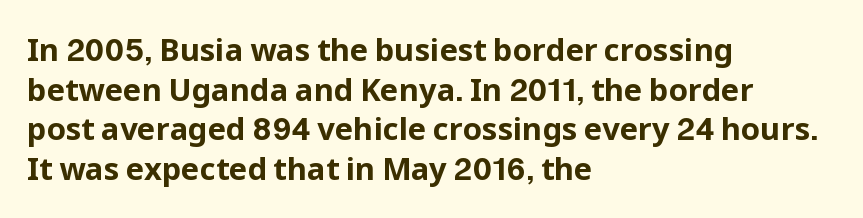
Q: Is the text bold? A: Yes.
Q: Is the text italic (slanted)? A: No, it is upright.
Q: Is the typeface a serif or a sans-serif typeface? A: Sans-serif.
Q: Is the text underlined? A: No.
Q: How is the paragraph aligned? A: Left-aligned.
Q: Is the spacing between letters normal or unusually wide? A: Normal.
Q: Is the spacing between lines tight, normal or loose? A: Normal.
Q: Width (condensed, normal, or wide)? A: Normal.
Q: Stroke contrast? A: Low.
Q: x-height? A: Medium.
Q: Monospaced? A: No.
